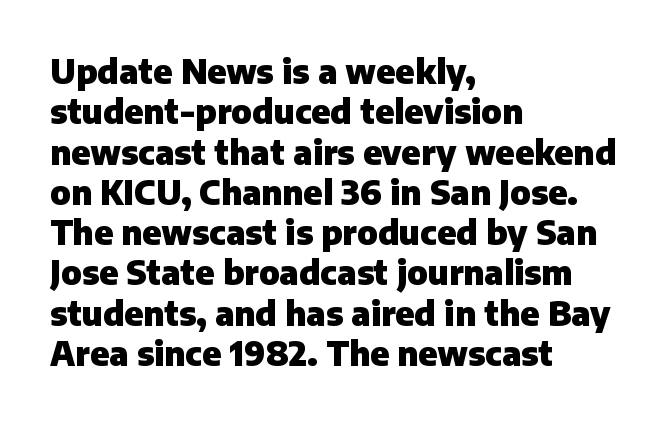
The sample has been set heavy, in full bold. These lines are set flush left with a ragged right edge. The letters sit at their default tracking, neither squeezed nor spread. Character widths vary here, with narrow letters taking less room than wide ones. Style check: upright. Only glyphs here, with clear space below each row.
